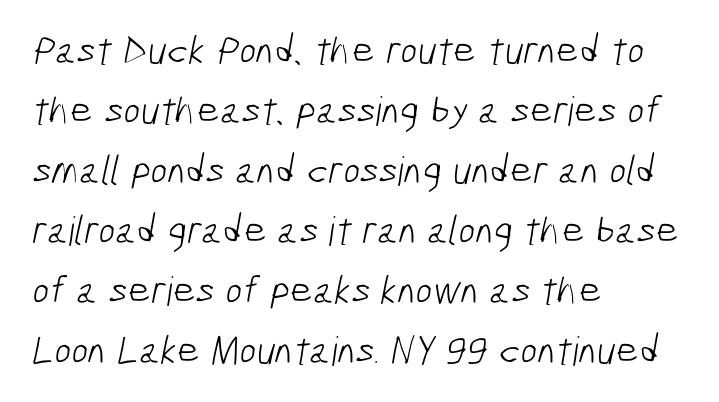
The image shows 40 px light, condensed sans-serif type; set left-aligned, normal line spacing (1.5x), normal letter spacing, not underlined; low stroke contrast and a medium x-height.
